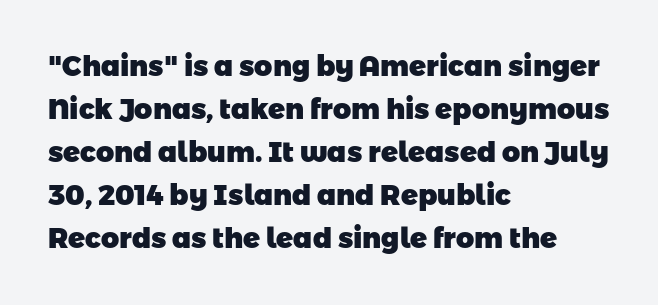
{"serif": "no", "bold": "yes", "weight": "heavy", "width": "normal", "stroke_contrast": "low", "x_height": "medium", "monospaced": "no", "underline": "no", "align": "left", "line_spacing": "normal", "line_spacing_ratio": 1.54, "letter_spacing": "normal", "letter_spacing_em": 0.0, "glyph_px": 28}
